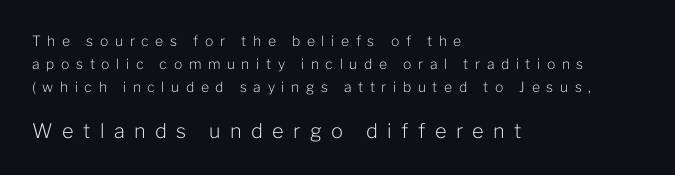
Q: Is the text bold? A: No.
Q: Is the text italic (slanted)? A: No, it is upright.
Q: Is the text underlined? A: No.
Q: How is the paragraph aligned? A: Left-aligned.
Q: Is the spacing between letters normal or unusually wide? A: Unusually wide.
Q: Is the spacing between lines tight, normal or loose? A: Normal.
Q: Which block of text is set in a larger size, the first (top) or the second (bottom)? A: The second (bottom) one.
